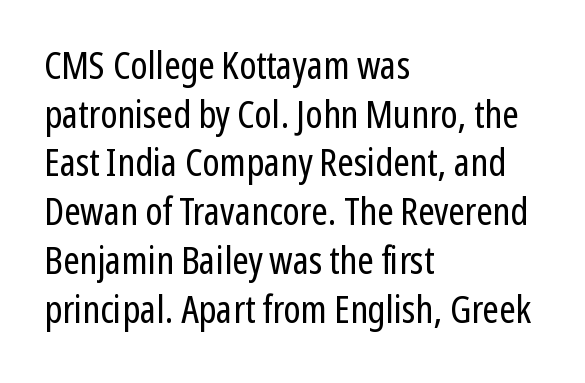
Q: Is the text bold? A: No.
Q: Is the text italic (slanted)? A: No, it is upright.
Q: Is the typeface a serif or a sans-serif typeface? A: Sans-serif.
Q: Is the text underlined? A: No.
Q: How is the paragraph aligned? A: Left-aligned.
Q: Is the spacing between letters normal or unusually wide? A: Normal.
Q: Is the spacing between lines tight, normal or loose? A: Normal.
Q: Width (condensed, normal, or wide)? A: Condensed.
Q: Stroke contrast? A: Low.
Q: x-height? A: Medium.
Q: Monospaced? A: No.
